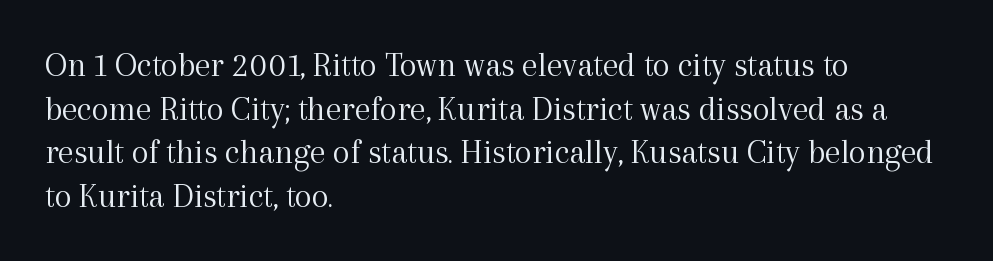
{"serif": "yes", "italic": "no", "bold": "no", "weight": "light", "width": "normal", "x_height": "medium", "monospaced": "no", "underline": "no", "align": "left", "line_spacing": "normal", "line_spacing_ratio": 1.25, "letter_spacing": "normal", "letter_spacing_em": 0.0, "glyph_px": 35}
